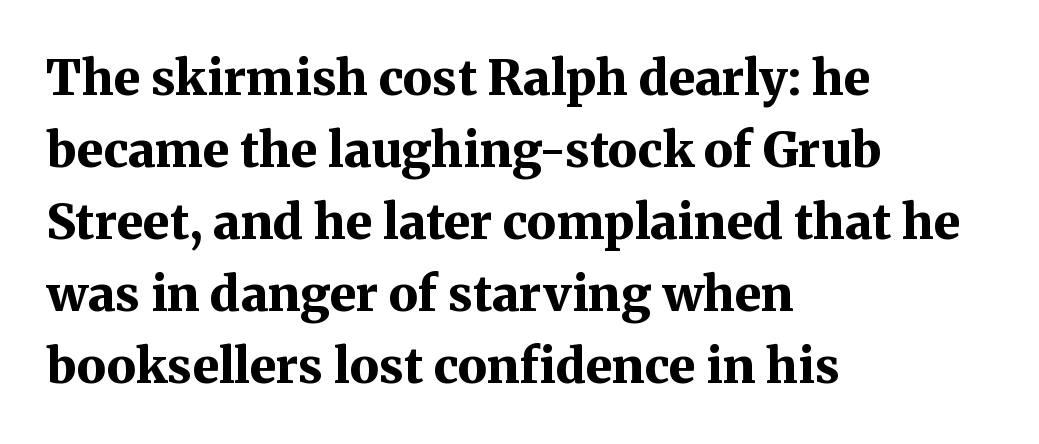
The image shows 49 px bold serif type, upright; set left-aligned, normal line spacing (1.47x), normal letter spacing, not underlined; medium stroke contrast and a medium x-height.
